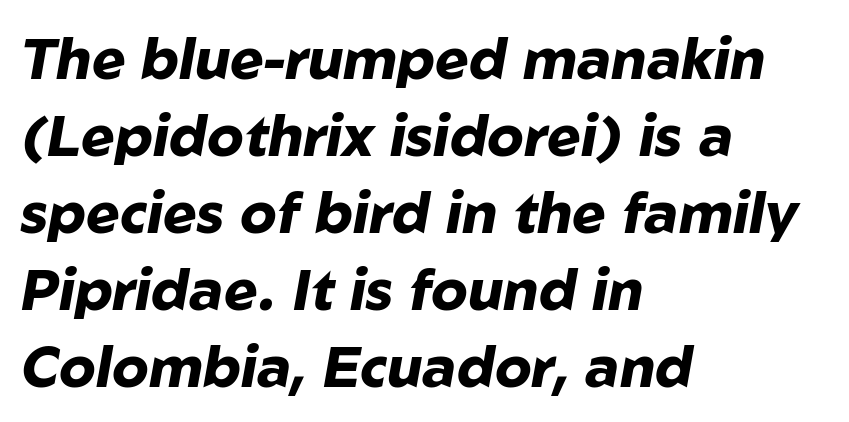
{"italic": "yes", "lean": "right", "slant_degrees": 10, "bold": "yes", "weight": "heavy", "width": "normal", "stroke_contrast": "low", "x_height": "medium", "monospaced": "no", "underline": "no", "align": "left", "line_spacing": "normal", "line_spacing_ratio": 1.35, "letter_spacing": "normal", "letter_spacing_em": 0.0, "glyph_px": 57}
